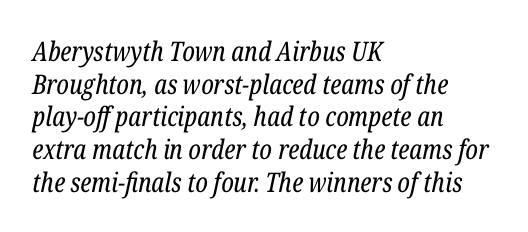
Q: Is the text bold? A: No.
Q: Is the text italic (slanted)? A: Yes, it leans right by about 12 degrees.
Q: Is the text underlined? A: No.
Q: How is the paragraph aligned? A: Left-aligned.
Q: Is the spacing between letters normal or unusually wide? A: Normal.
